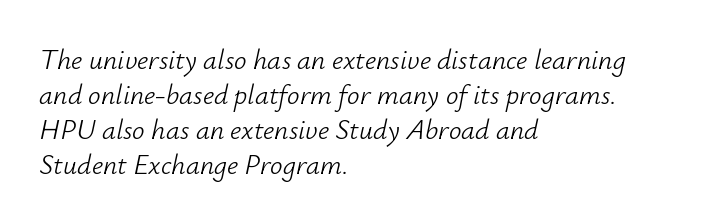
Q: Is the text bold? A: No.
Q: Is the text italic (slanted)? A: Yes, it leans right by about 12 degrees.
Q: Is the text underlined? A: No.
Q: How is the paragraph aligned? A: Left-aligned.
Q: Is the spacing between letters normal or unusually wide? A: Normal.
Q: Is the spacing between lines tight, normal or loose? A: Normal.
Q: Width (condensed, normal, or wide)? A: Normal.
Q: Stroke contrast? A: Low.
Q: x-height? A: Small.
Q: Monospaced? A: No.
